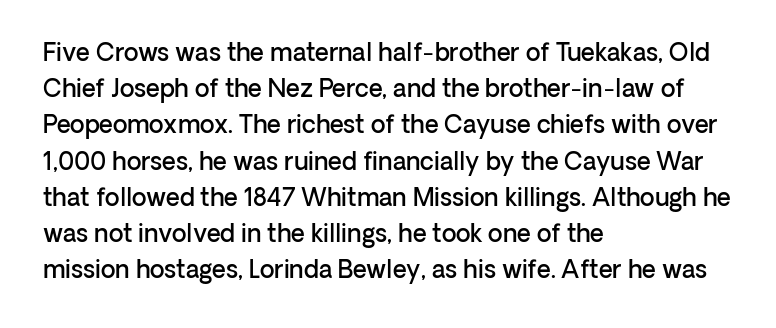
{"italic": "no", "bold": "semi", "underline": "no", "align": "left", "line_spacing": "normal", "line_spacing_ratio": 1.51, "letter_spacing": "normal", "letter_spacing_em": 0.0, "glyph_px": 24}
